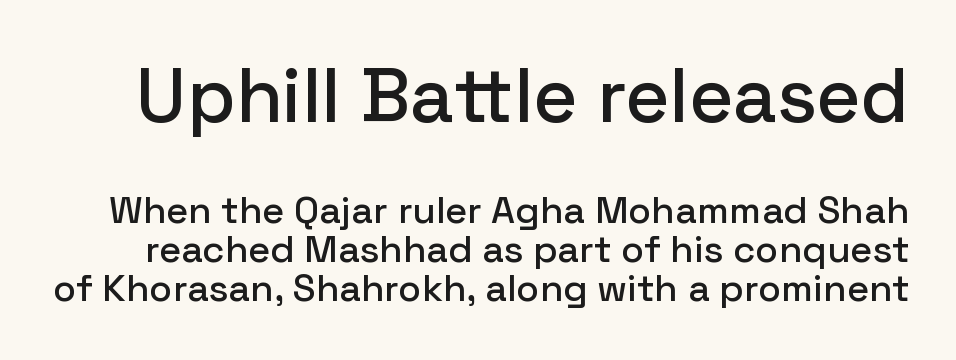
{"serif": "no", "italic": "no", "width": "normal", "stroke_contrast": "low", "x_height": "medium", "monospaced": "no", "underline": "no", "line_spacing": "tight", "line_spacing_ratio": 1.02, "letter_spacing": "normal", "letter_spacing_em": 0.0, "larger_block": "first", "size_ratio": 2.0, "glyph_px": 76}
